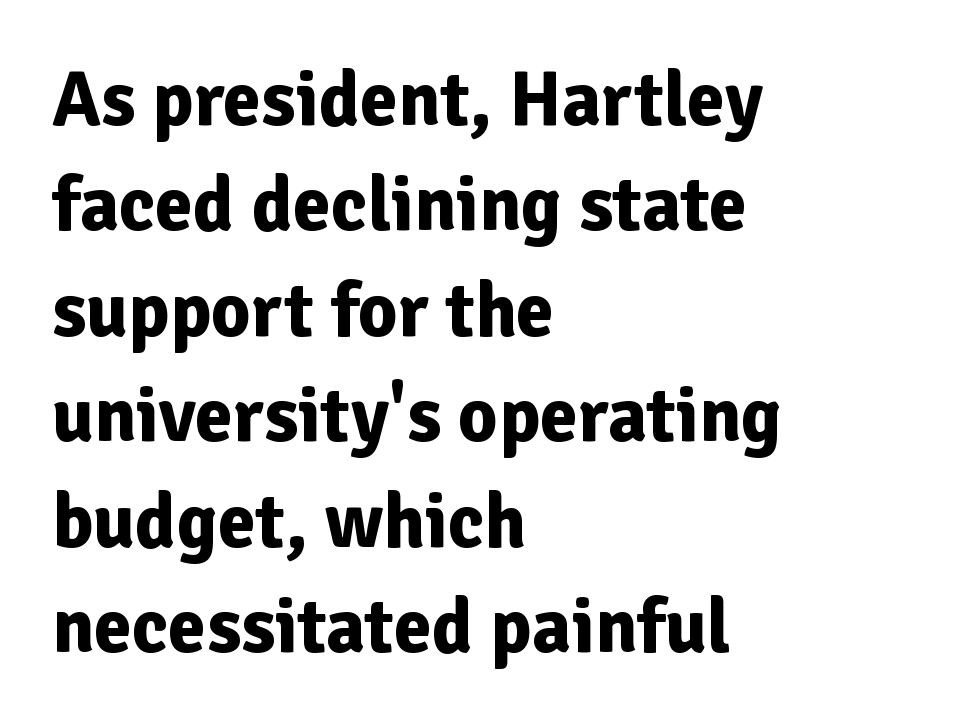
Q: Is the text bold? A: Yes.
Q: Is the text italic (slanted)? A: No, it is upright.
Q: Is the typeface a serif or a sans-serif typeface? A: Sans-serif.
Q: Is the text underlined? A: No.
Q: How is the paragraph aligned? A: Left-aligned.
Q: Is the spacing between letters normal or unusually wide? A: Normal.
Q: Is the spacing between lines tight, normal or loose? A: Normal.
Q: Width (condensed, normal, or wide)? A: Normal.
Q: Stroke contrast? A: Low.
Q: x-height? A: Medium.
Q: Monospaced? A: No.
